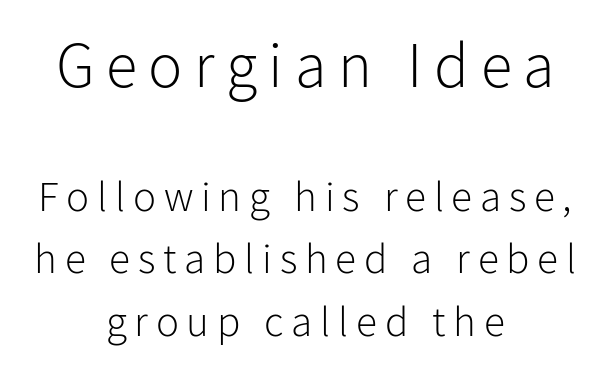
The lettering holds an erect, upright posture throughout. Interline gaps are of average width in this sample. Does the bottom block carry the larger type? No, the top block does. These lines are rendered in a variable-pitch font. Typeset on center — no edge is straight. Lines of text with bare space underneath.
